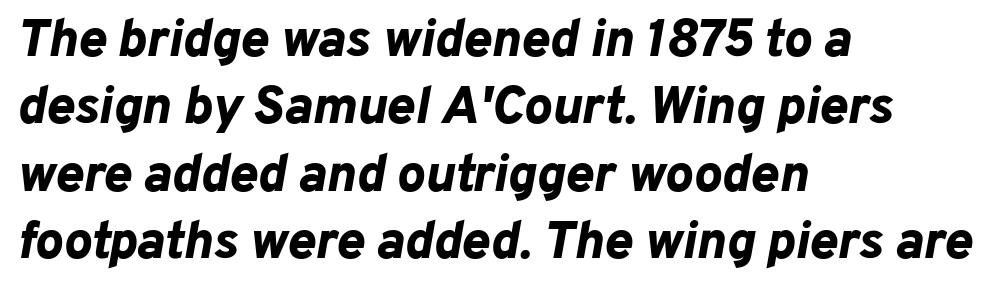
{"italic": "yes", "lean": "right", "slant_degrees": 10, "bold": "yes", "weight": "bold", "width": "normal", "stroke_contrast": "low", "x_height": "medium", "monospaced": "no", "underline": "no", "align": "left", "line_spacing": "normal", "line_spacing_ratio": 1.27, "letter_spacing": "normal", "letter_spacing_em": 0.0, "glyph_px": 53}
